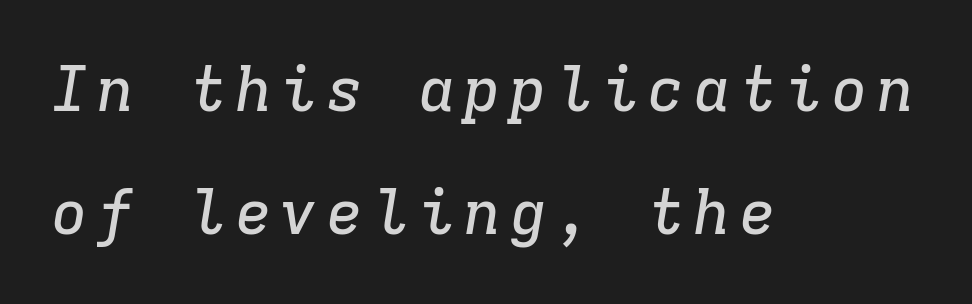
Q: Is the text italic (slanted)? A: Yes, it leans right by about 9 degrees.
Q: Is the typeface a serif or a sans-serif typeface? A: Serif.
Q: Is the text underlined? A: No.
Q: How is the paragraph aligned? A: Left-aligned.
Q: Is the spacing between lines tight, normal or loose? A: Loose.
Q: Width (condensed, normal, or wide)? A: Normal.
Q: Stroke contrast? A: Low.
Q: x-height? A: Medium.
Q: Monospaced? A: Yes.
